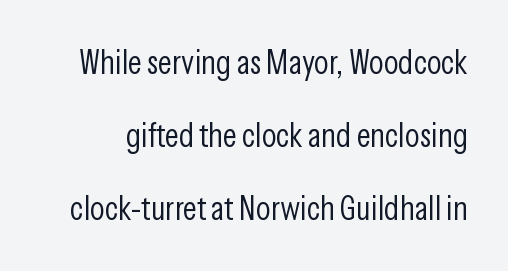
The image shows 34 px light, condensed sans-serif type, upright; set loose line spacing (2.15x), normal letter spacing, not underlined; low stroke contrast and a medium x-height.
